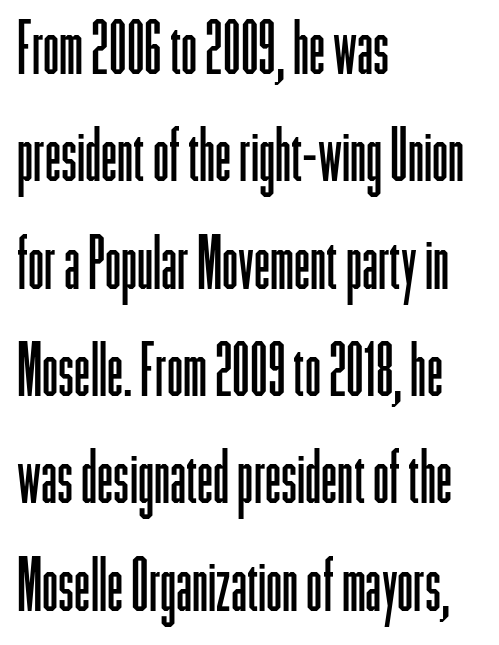
The image shows 73 px light, condensed sans-serif type, upright; set left-aligned, normal line spacing (1.47x), normal letter spacing, not underlined; low stroke contrast and a medium x-height.
